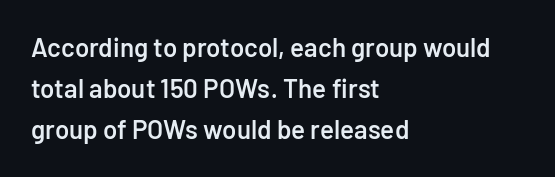
{"italic": "no", "bold": "semi", "underline": "no", "align": "left", "line_spacing": "normal", "line_spacing_ratio": 1.58, "letter_spacing": "normal", "letter_spacing_em": 0.0, "glyph_px": 26}
